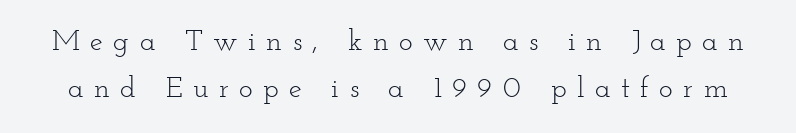
Varying glyph widths throughout — classic text-font behaviour. Caption: expanded tracking, letters set apart. Is the type heavy? It reads as light-to-regular instead. Characters remain perfectly vertical along every line. The space beneath each line is pristine and unruled. Type style note: has serifs.
